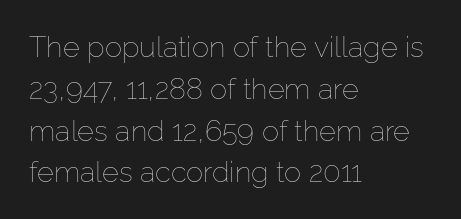
The image shows 29 px thin type, upright; set left-aligned, normal line spacing (1.44x), normal letter spacing, not underlined; low stroke contrast and a medium x-height.
